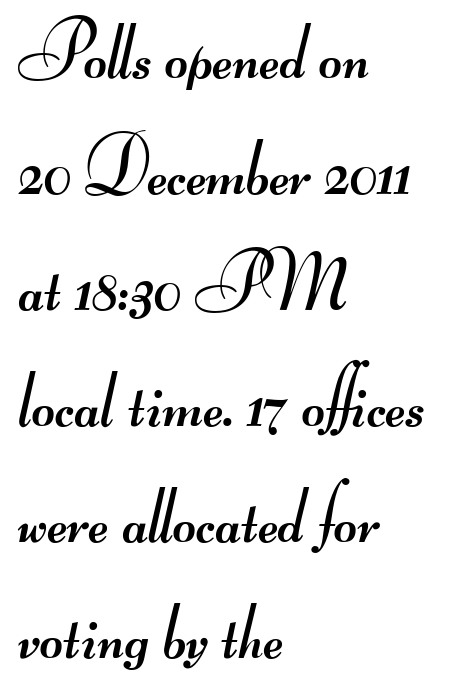
{"serif": "no", "bold": "no", "weight": "regular", "width": "wide", "stroke_contrast": "medium", "monospaced": "no", "underline": "no", "align": "left", "line_spacing": "normal", "line_spacing_ratio": 1.45, "letter_spacing": "normal", "letter_spacing_em": 0.0, "glyph_px": 80}
